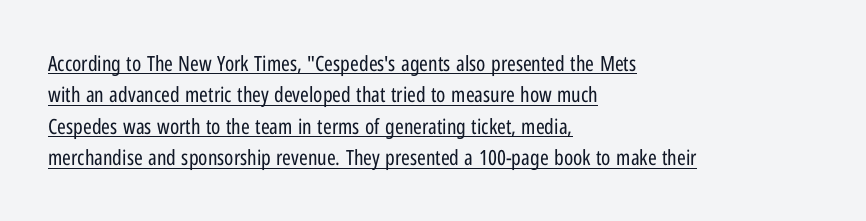
{"italic": "no", "bold": "no", "underline": "yes", "align": "left", "line_spacing": "normal", "line_spacing_ratio": 1.5, "letter_spacing": "normal", "letter_spacing_em": 0.0, "glyph_px": 21}
